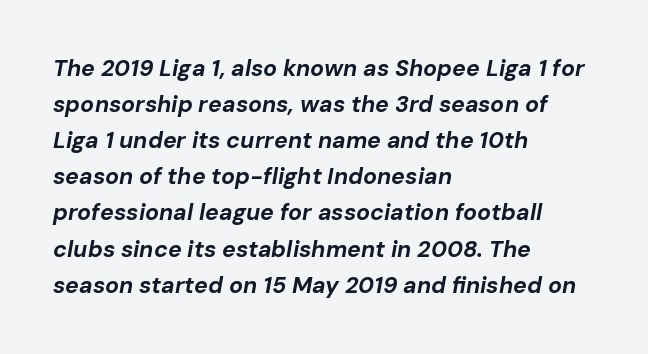
The image shows 23 px bold type, italic (leaning right); set left-aligned, normal line spacing (1.57x), normal letter spacing, not underlined.
